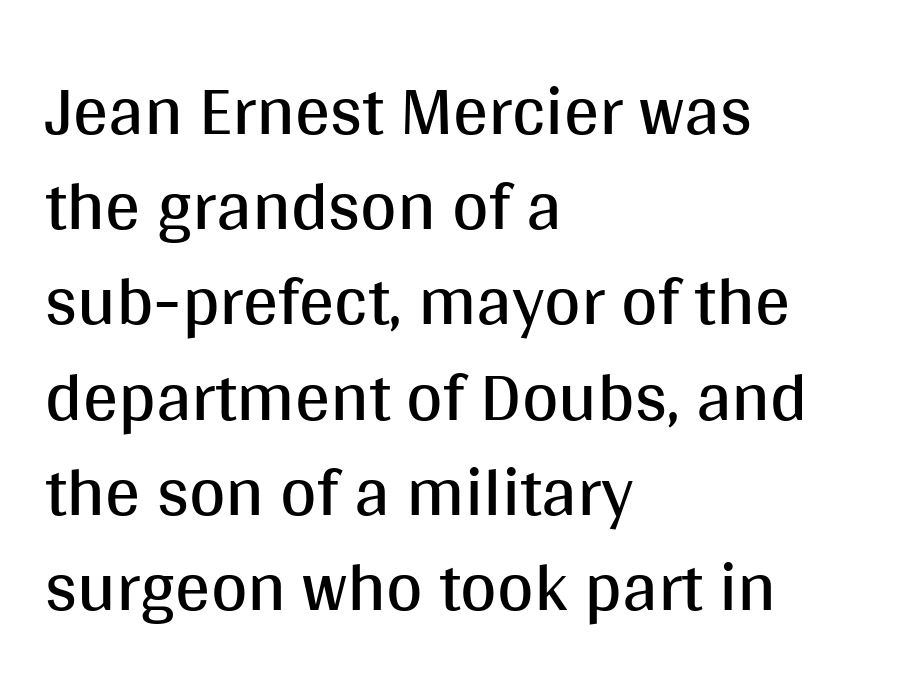
Q: Is the text bold? A: No.
Q: Is the text italic (slanted)? A: No, it is upright.
Q: Is the typeface a serif or a sans-serif typeface? A: Sans-serif.
Q: Is the text underlined? A: No.
Q: How is the paragraph aligned? A: Left-aligned.
Q: Is the spacing between letters normal or unusually wide? A: Normal.
Q: Is the spacing between lines tight, normal or loose? A: Normal.
Q: Width (condensed, normal, or wide)? A: Normal.
Q: Stroke contrast? A: Medium.
Q: x-height? A: Large.
Q: Monospaced? A: No.
